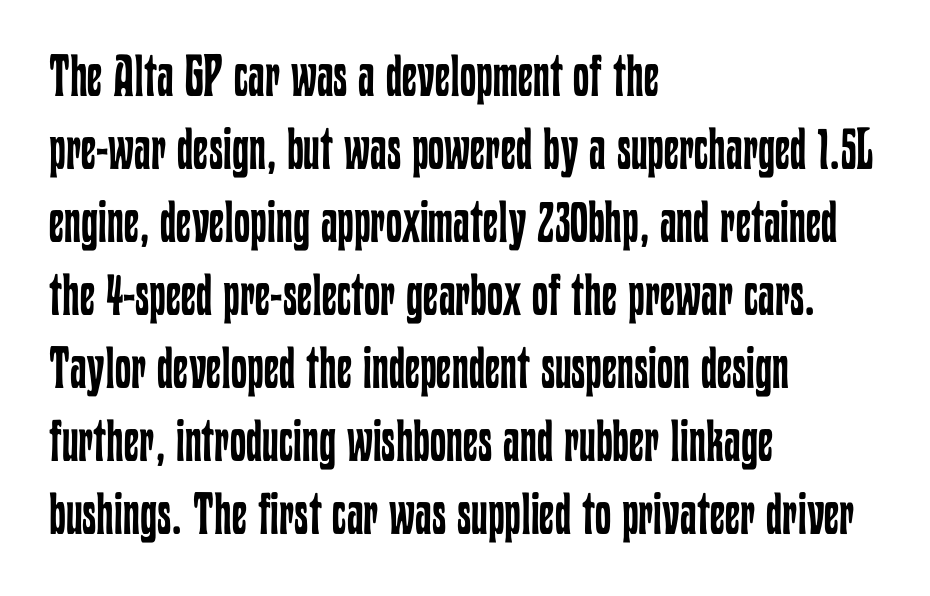
Ordinary non-slanted type is in use. This block has exactly the height ordinary leading produces. Is this a fixed-width face? No — the glyphs have proportional, varying widths. Look at the tracking — it's just the regular setting, nothing added. Compared with a typical body face, this is equally light or lighter still. The string is rendered with underlining switched off.
